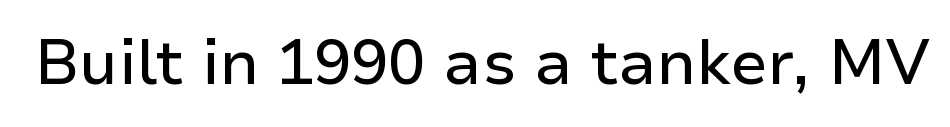
The rendering keeps characters at their native spacing. Style check: upright. The passage shown is typed in a proportional face where columns would drift. The text was rendered using a sans face with plain stroke endings.
